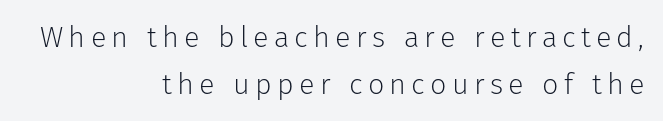
The image shows 29 px light sans-serif type, upright; set right-aligned, normal line spacing (1.61x), not underlined; low stroke contrast and a medium x-height.
